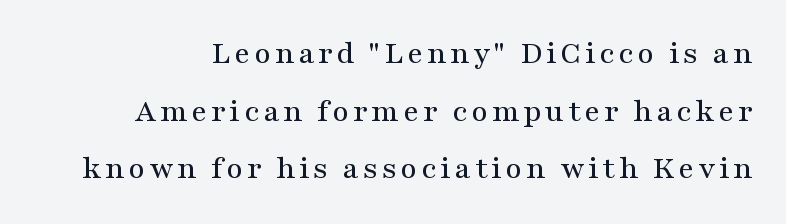
The image shows 32 px wide serif type, upright; set line spacing 1.8x, not underlined; medium stroke contrast and a medium x-height.
